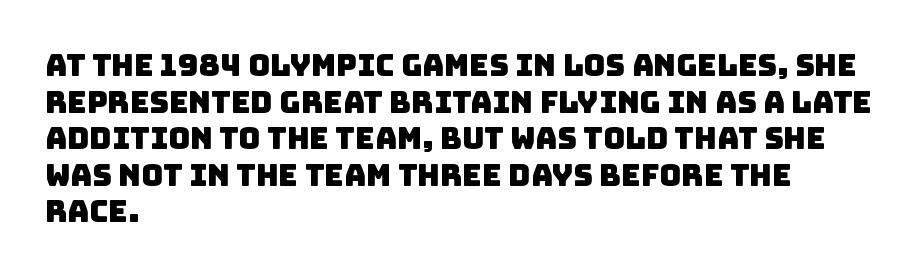
The image shows 30 px sans-serif type; set left-aligned, line spacing 1.22x, normal letter spacing, not underlined; low stroke contrast and a large x-height.
